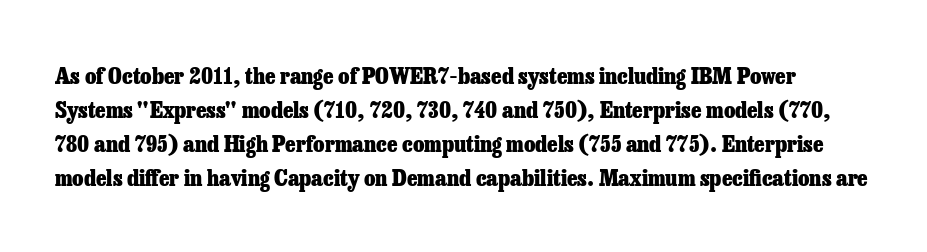
{"italic": "no", "bold": "yes", "underline": "no", "line_spacing": "normal", "line_spacing_ratio": 1.48, "letter_spacing": "normal", "letter_spacing_em": 0.0, "glyph_px": 23}
